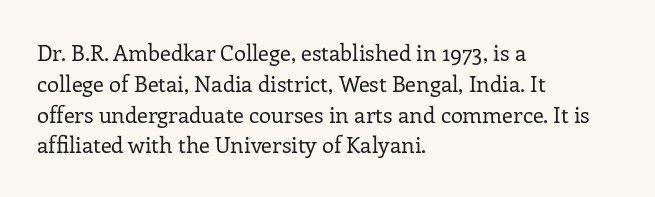
The image shows 22 px text type, upright; set left-aligned, normal line spacing (1.4x), normal letter spacing, not underlined.
